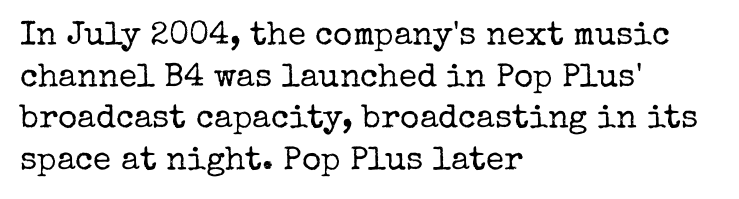
The image shows 33 px regular-weight serif type, upright; set left-aligned, normal line spacing (1.26x), normal letter spacing, not underlined; low stroke contrast and a medium x-height.
